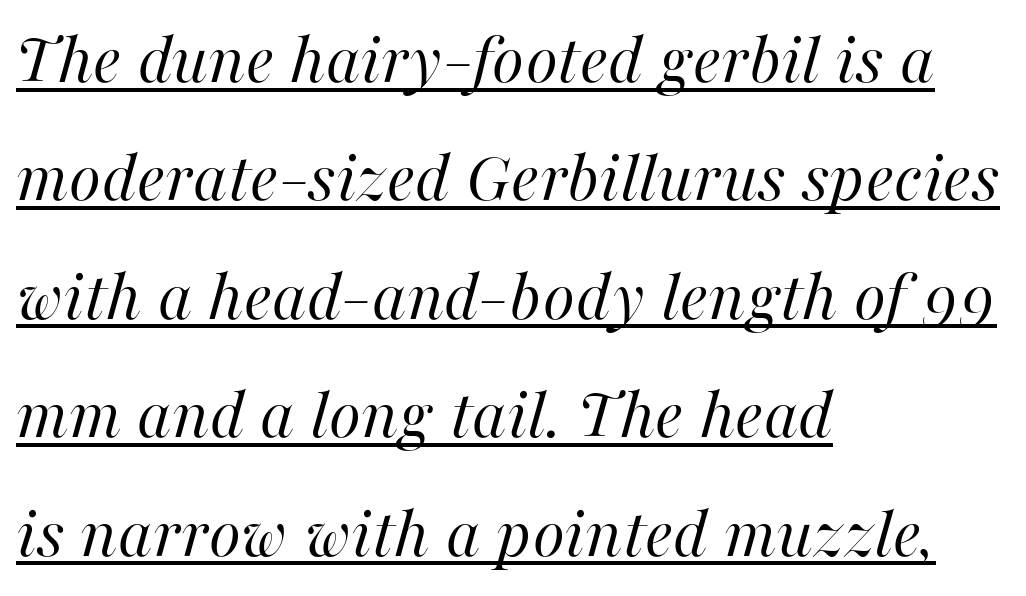
Q: Is the text bold? A: No.
Q: Is the text italic (slanted)? A: Yes, it leans right by about 16 degrees.
Q: Is the text underlined? A: Yes.
Q: How is the paragraph aligned? A: Left-aligned.
Q: Is the spacing between letters normal or unusually wide? A: Normal.
Q: Is the spacing between lines tight, normal or loose? A: Normal.
Q: Width (condensed, normal, or wide)? A: Normal.
Q: Stroke contrast? A: High.
Q: x-height? A: Medium.
Q: Monospaced? A: No.
